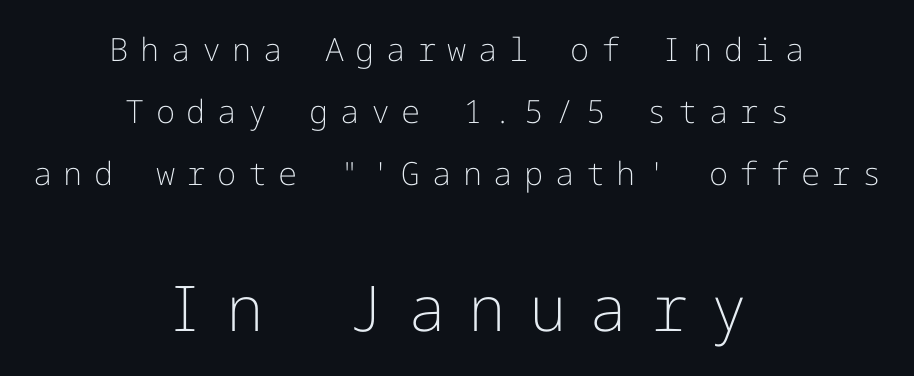
The image shows 63 px light sans-serif type, upright; set centered, loose line spacing (1.94x), unusually wide letter spacing (+0.36 em), not underlined; the second (bottom) block is 1.97x larger; low stroke contrast and a medium x-height.
